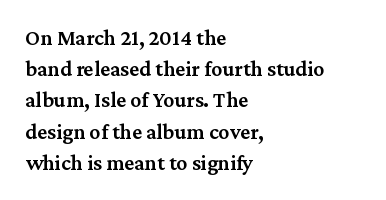
Q: Is the text bold? A: Semi-bold.
Q: Is the text italic (slanted)? A: No, it is upright.
Q: Is the text underlined? A: No.
Q: How is the paragraph aligned? A: Left-aligned.
Q: Is the spacing between letters normal or unusually wide? A: Normal.
Q: Is the spacing between lines tight, normal or loose? A: Normal.
